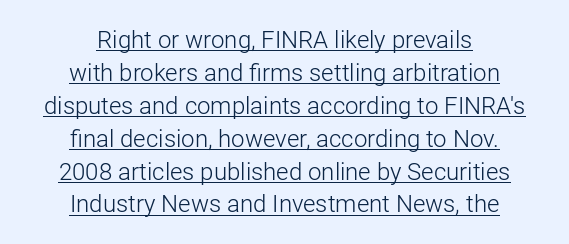
The typography opts for an upright posture over an oblique one. A student would call this center alignment; a typographer would say set centered. The font is comparable to plain body text, perhaps lighter. A normal amount of white space separates one row of letters from the next. Has an underline been added? It has. The horizontal fit of the characters is conventional and even.
